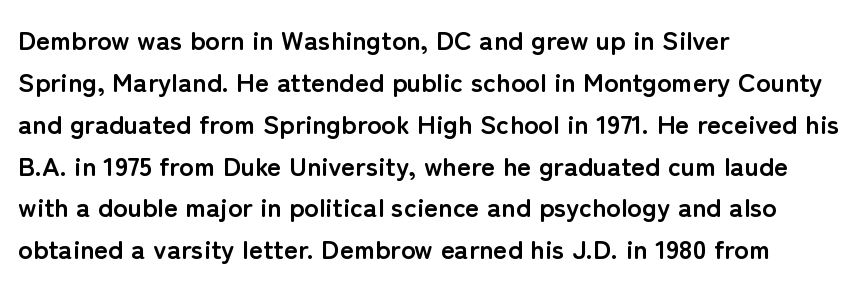
The image shows 27 px bold type, upright; set left-aligned, normal line spacing (1.55x), normal letter spacing, not underlined.
